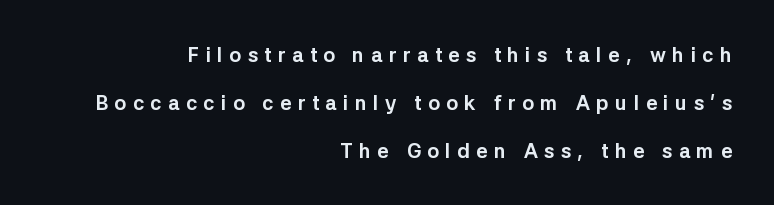
The image shows 20 px bold type, upright; set right-aligned, loose line spacing (2.4x), unusually wide letter spacing (+0.32 em), not underlined.
